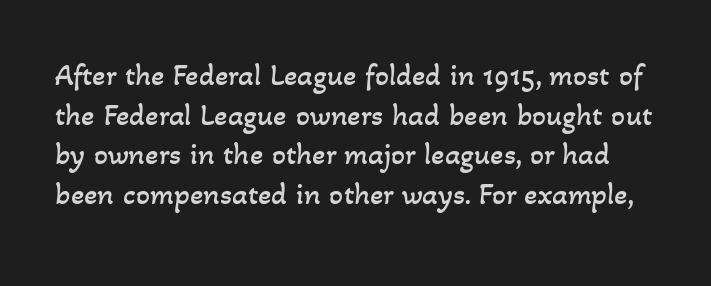
No extra ink here — the face is not bold. The type is set solid horizontally, with unmodified tracking. Honestly, the row spacing looks completely unremarkable. Think of a printed novel: that variable character pitch is what you see here. Rule under the text: the space is simply empty.
